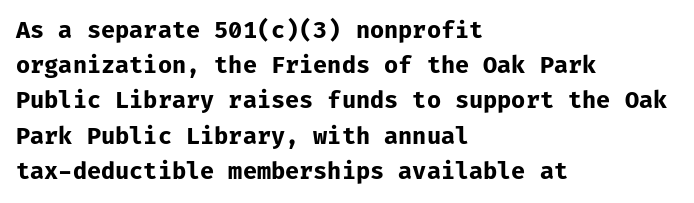
Each new line begins a customary step beneath the previous one. This rendering leaves character spacing at its baseline value. The lettering stays uniformly vertical, giving the passage a roman look. This rendering features lettering with no underline. A student would call this left alignment; a typographer would say flush left, rag right. Is the type bold? Yes — the strokes are clearly thick and heavy.
